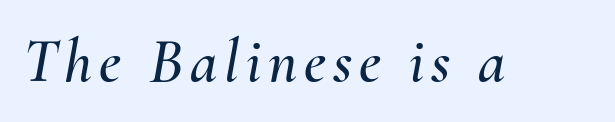
The image shows 62 px text type, italic (leaning right); set not underlined; medium stroke contrast and a small x-height.
